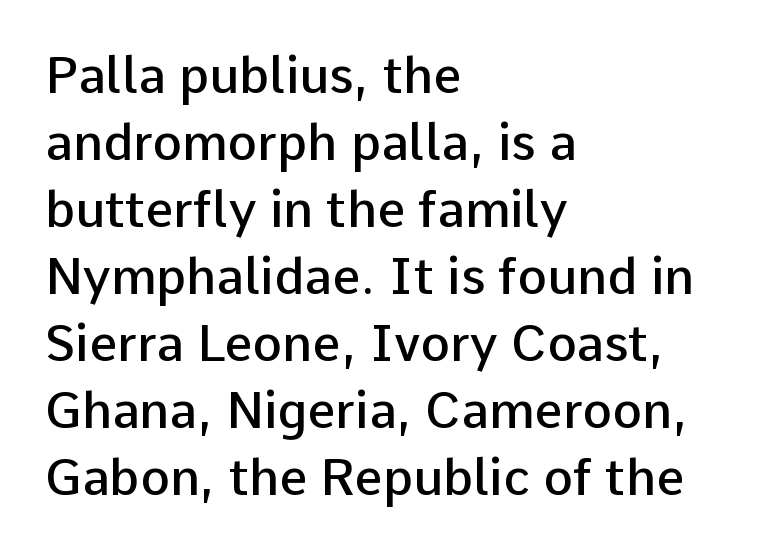
The image shows 50 px semibold sans-serif type, upright; set left-aligned, normal line spacing (1.34x), normal letter spacing, not underlined; low stroke contrast and a medium x-height.
